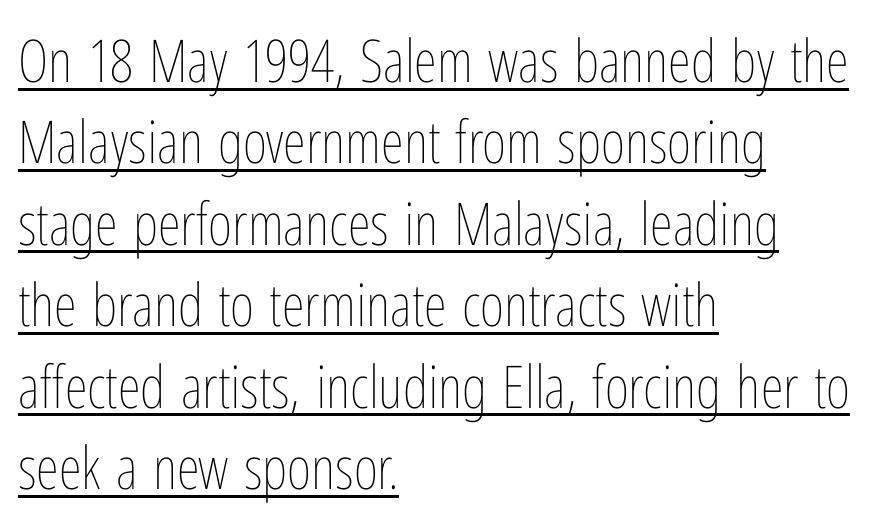
The image shows 59 px thin, condensed type, upright; set left-aligned, normal line spacing (1.38x), normal letter spacing, underlined; low stroke contrast and a medium x-height.
